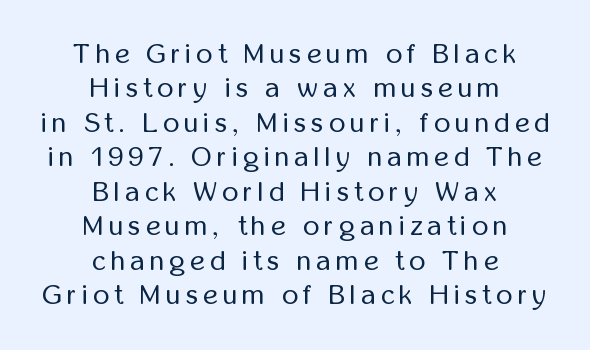
Here the designer chose a conventional face with non-uniform glyph widths. Visually the block forms a symmetrical silhouette, jagged on both flanks. A typesetter would mark this as roman, not italic. No chunkiness to these letters — they're not bold. Serif or sans? Sans — the stroke terminals are bare. Descenders hang freely into open space.
